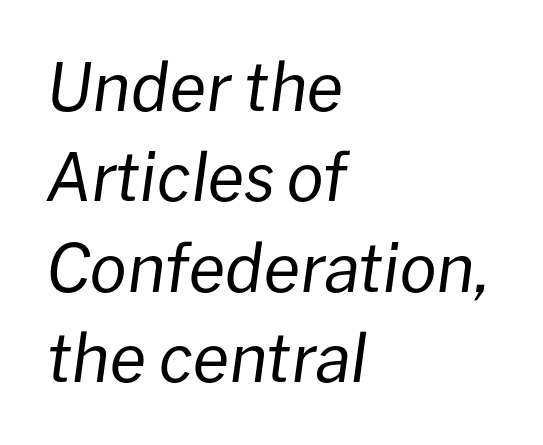
Q: Is the text bold? A: No.
Q: Is the text italic (slanted)? A: Yes, it leans right by about 8 degrees.
Q: Is the text underlined? A: No.
Q: How is the paragraph aligned? A: Left-aligned.
Q: Is the spacing between letters normal or unusually wide? A: Normal.
Q: Is the spacing between lines tight, normal or loose? A: Normal.
Q: Width (condensed, normal, or wide)? A: Normal.
Q: Stroke contrast? A: Low.
Q: x-height? A: Medium.
Q: Monospaced? A: No.
